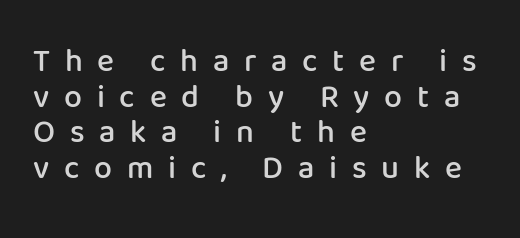
The image shows 32 px semibold sans-serif type, upright; set left-aligned, tight line spacing (1.11x), unusually wide letter spacing (+0.46 em), not underlined; low stroke contrast and a medium x-height.
